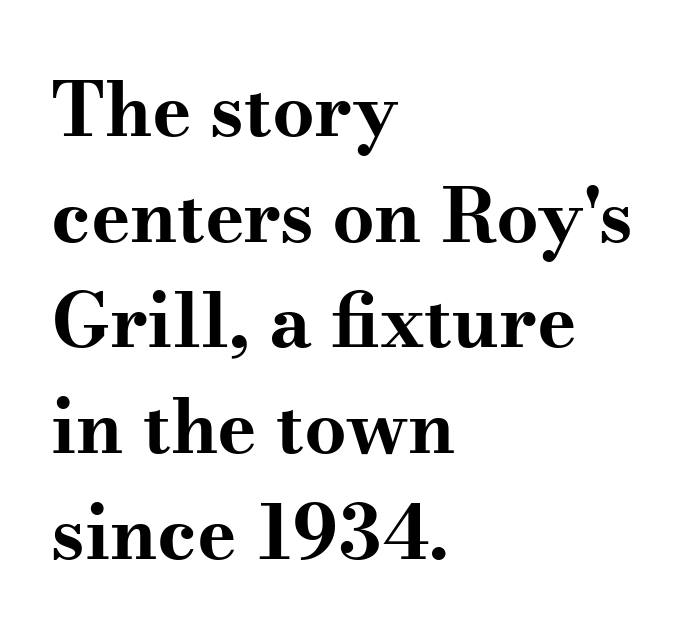
The vertical gap from one line to the next is medium. The glyphs are unaccompanied by any horizontal stroke below them. Typesetter's note: full bold, strokes at maximum text heaviness. It's the straight-up-and-down kind of type. Are there feet on the stems? There are — it's a serif. Compared with typical body copy, the letter spacing here is the same.
